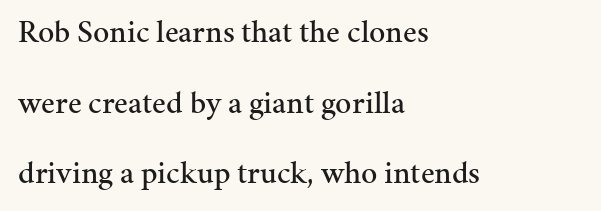
Each line starts at the same left margin while the right side varies. Vertical spacing — loose. Words appear dense and cohesive because spacing is normal. Has an underline been added? It has not. Tall strokes in this sample are plumb rather than angled. Little horizontal feet cap the strokes, marking this as serif type.
